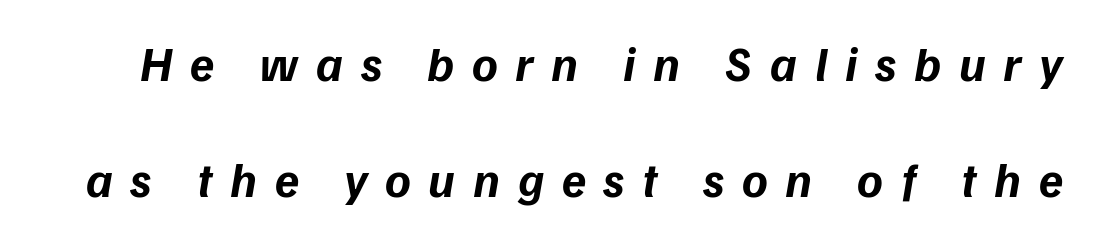
This rendering features lettering with no underline. Leading: increased. Note the varied advance widths — an 'i' is clearly narrower than an 'm'. The rendering inserts visible extra space after every character. These words are printed bold, with thick strokes throughout. Nothing sits at the stroke ends, so this counts as sans-serif.
